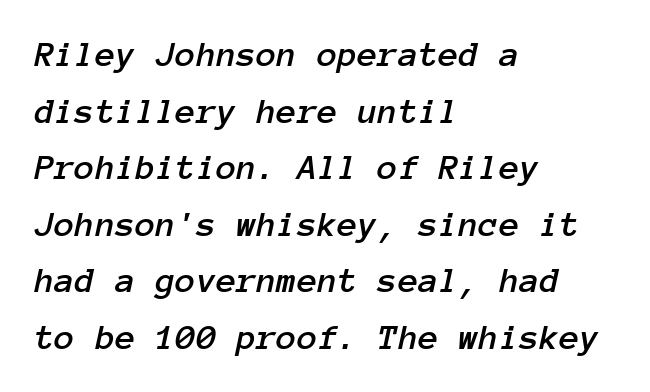
{"italic": "yes", "lean": "right", "slant_degrees": 12, "width": "normal", "stroke_contrast": "low", "x_height": "medium", "monospaced": "yes", "underline": "no", "align": "left", "line_spacing": "normal", "line_spacing_ratio": 1.53, "letter_spacing": "normal", "letter_spacing_em": 0.0, "glyph_px": 37}
